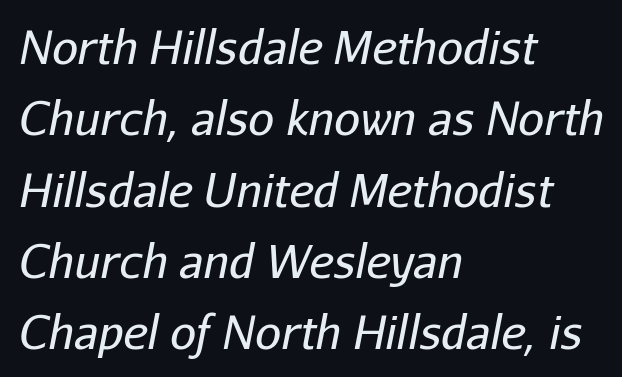
A normal amount of white space separates one row of letters from the next. Designer's note — italics engaged. Underlining? Definitely not there. Horizontal alignment here is leftward, the default for most running prose.
